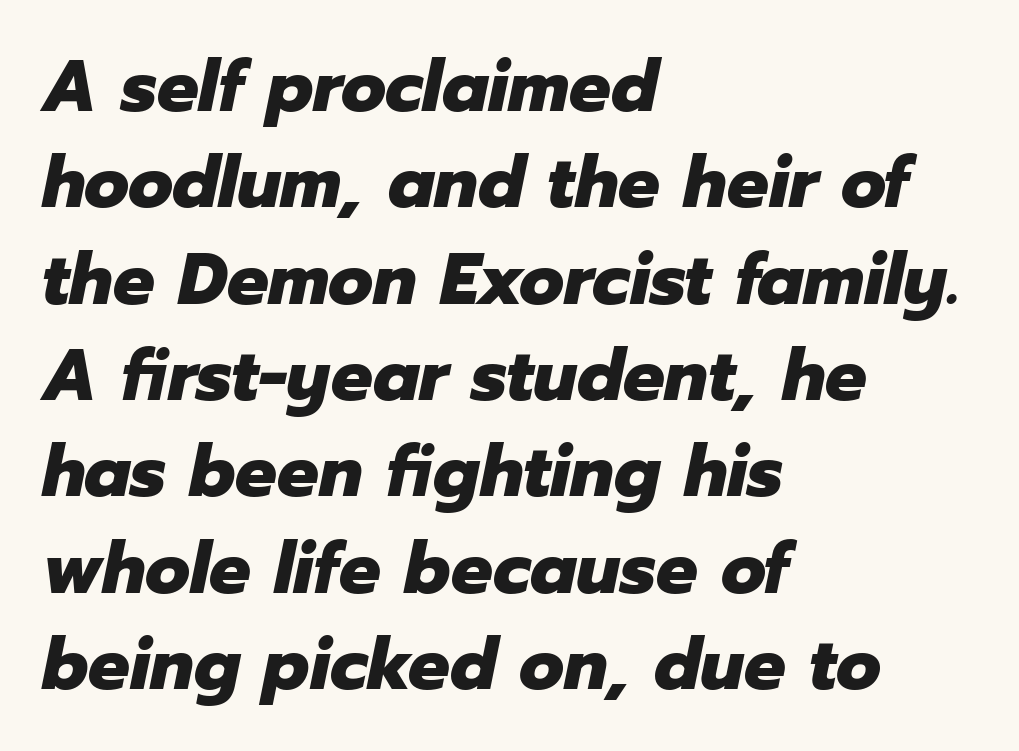
Q: Is the text bold? A: Yes.
Q: Is the text italic (slanted)? A: Yes, it leans right by about 12 degrees.
Q: Is the text underlined? A: No.
Q: How is the paragraph aligned? A: Left-aligned.
Q: Is the spacing between letters normal or unusually wide? A: Normal.
Q: Is the spacing between lines tight, normal or loose? A: Normal.
Q: Width (condensed, normal, or wide)? A: Normal.
Q: Stroke contrast? A: Low.
Q: x-height? A: Medium.
Q: Monospaced? A: No.
